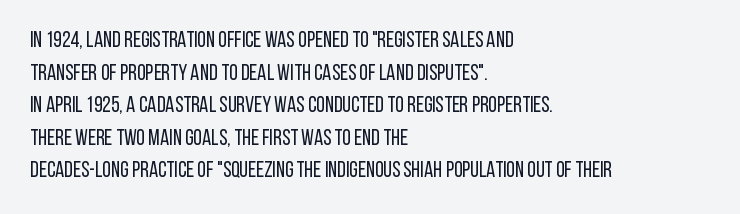
Rows of type keep a routine distance in the vertical direction. The space beneath each line is pristine and unruled. Which margin do the lines hug? The left one — the right edge is uneven. The letterforms sit shoulder to shoulder at normal distance.
